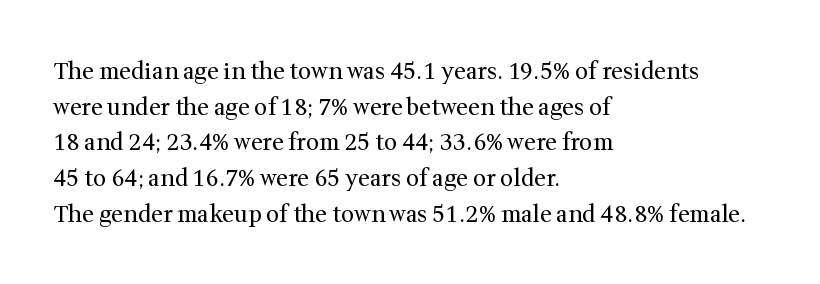
The image shows 23 px text type, upright; set left-aligned, normal line spacing (1.55x), normal letter spacing, not underlined.
